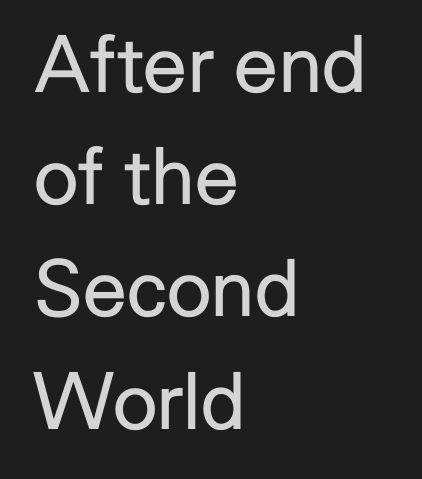
Layout note: lines flush left. The leading is moderate, giving the passage an even texture. Between one letter and the next there's only the usual sliver of space. Typographically, this falls in the sans-serif category. The specimen reads as upright at a glance. The cut favours lightness, reaching ordinary text weight at its darkest.
